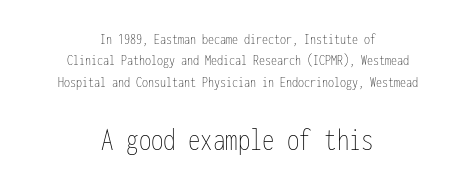
{"italic": "no", "bold": "no", "weight": "thin", "width": "condensed", "stroke_contrast": "low", "x_height": "medium", "monospaced": "yes", "underline": "no", "align": "center", "line_spacing": "normal", "line_spacing_ratio": 1.34, "letter_spacing": "normal", "letter_spacing_em": 0.0, "larger_block": "second", "size_ratio": 2.06, "glyph_px": 33}
